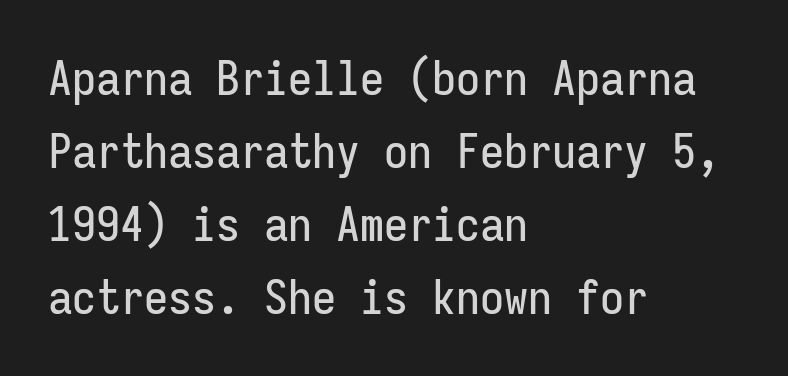
Q: Is the text italic (slanted)? A: No, it is upright.
Q: Is the typeface a serif or a sans-serif typeface? A: Sans-serif.
Q: Is the text underlined? A: No.
Q: How is the paragraph aligned? A: Left-aligned.
Q: Is the spacing between letters normal or unusually wide? A: Normal.
Q: Is the spacing between lines tight, normal or loose? A: Normal.
Q: Width (condensed, normal, or wide)? A: Condensed.
Q: Stroke contrast? A: Low.
Q: x-height? A: Medium.
Q: Monospaced? A: Yes.
